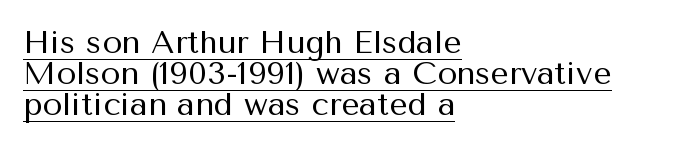
{"serif": "no", "italic": "no", "bold": "no", "weight": "regular", "width": "normal", "stroke_contrast": "medium", "x_height": "medium", "monospaced": "no", "underline": "yes", "align": "left", "line_spacing": "tight", "line_spacing_ratio": 0.97, "letter_spacing": "normal", "letter_spacing_em": 0.0, "glyph_px": 32}
